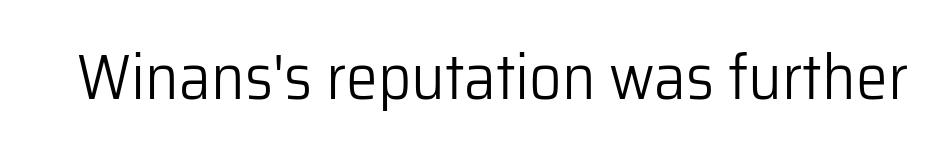
{"serif": "no", "italic": "no", "bold": "no", "weight": "light", "width": "normal", "stroke_contrast": "low", "x_height": "medium", "monospaced": "no", "underline": "no", "letter_spacing": "normal", "letter_spacing_em": 0.0, "glyph_px": 64}
